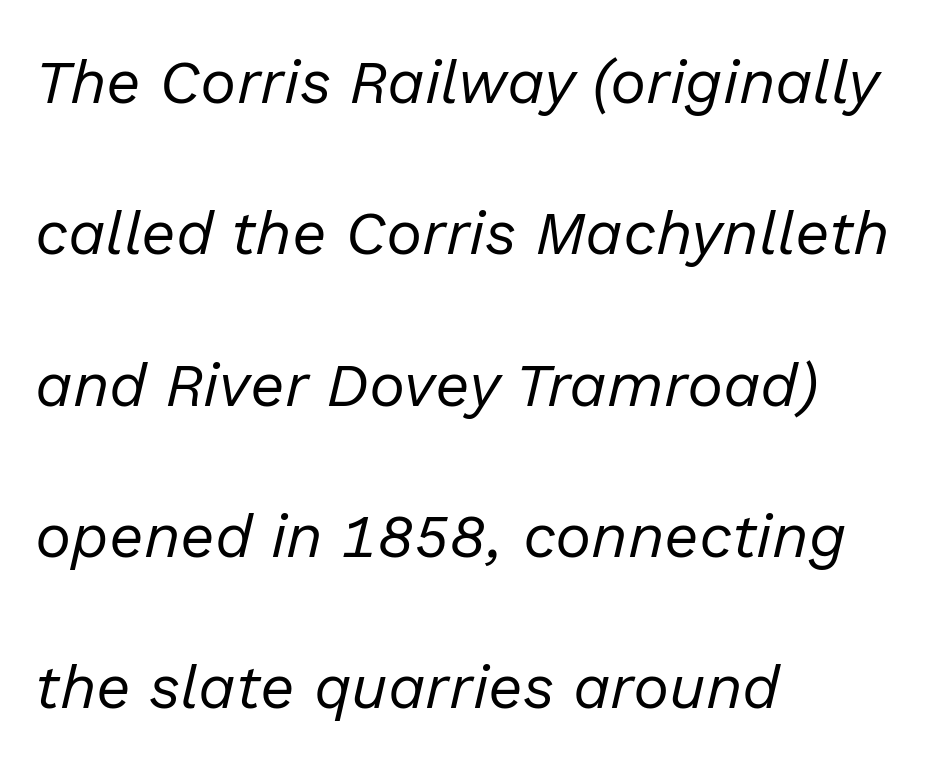
{"italic": "yes", "lean": "right", "slant_degrees": 13, "bold": "no", "weight": "regular", "width": "normal", "stroke_contrast": "low", "x_height": "medium", "monospaced": "no", "underline": "no", "align": "left", "line_spacing": "loose", "line_spacing_ratio": 2.48, "letter_spacing": "normal", "letter_spacing_em": 0.0, "glyph_px": 61}
